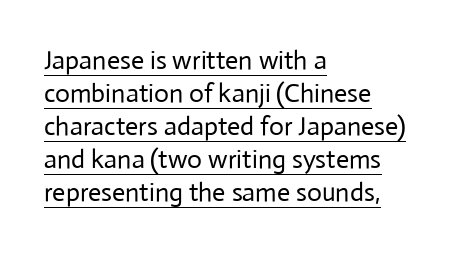
The image shows 26 px text type, upright; set left-aligned, normal line spacing (1.27x), normal letter spacing, underlined.
